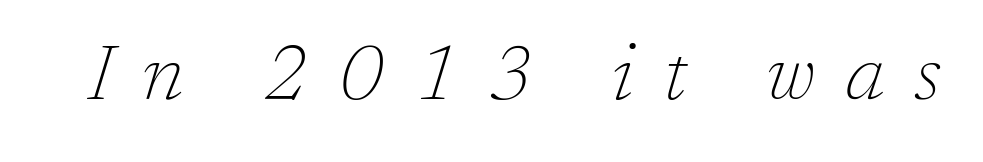
The image shows 77 px thin serif type, italic (leaning right); set unusually wide letter spacing (+0.39 em), not underlined; low stroke contrast and a medium x-height.
